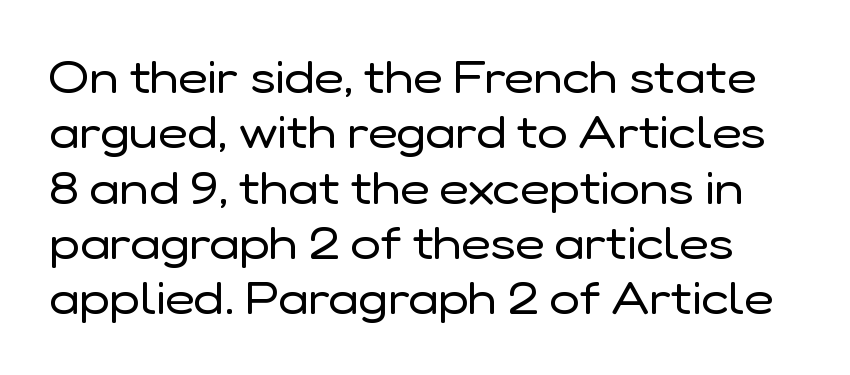
Q: Is the text bold? A: No.
Q: Is the text italic (slanted)? A: No, it is upright.
Q: Is the typeface a serif or a sans-serif typeface? A: Sans-serif.
Q: Is the text underlined? A: No.
Q: Is the spacing between letters normal or unusually wide? A: Normal.
Q: Width (condensed, normal, or wide)? A: Normal.
Q: Stroke contrast? A: Low.
Q: x-height? A: Medium.
Q: Monospaced? A: No.
